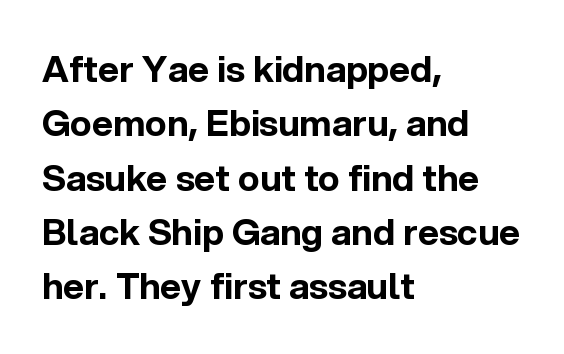
Q: Is the text bold? A: Yes.
Q: Is the text italic (slanted)? A: No, it is upright.
Q: Is the typeface a serif or a sans-serif typeface? A: Sans-serif.
Q: Is the text underlined? A: No.
Q: How is the paragraph aligned? A: Left-aligned.
Q: Is the spacing between letters normal or unusually wide? A: Normal.
Q: Is the spacing between lines tight, normal or loose? A: Normal.
Q: Width (condensed, normal, or wide)? A: Normal.
Q: x-height? A: Medium.
Q: Monospaced? A: No.
